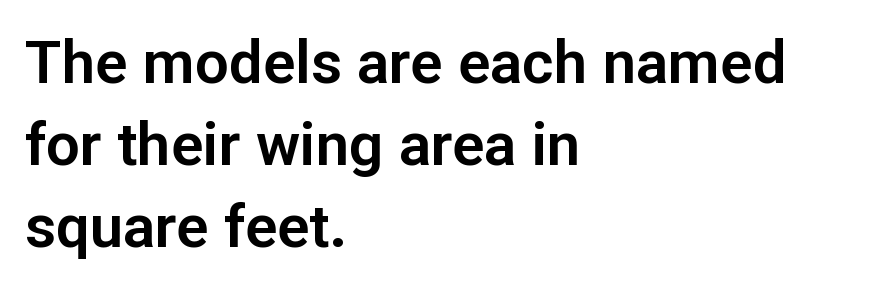
The image shows 60 px sans-serif type, upright; set left-aligned, normal line spacing (1.37x), normal letter spacing, not underlined; low stroke contrast and a medium x-height.
